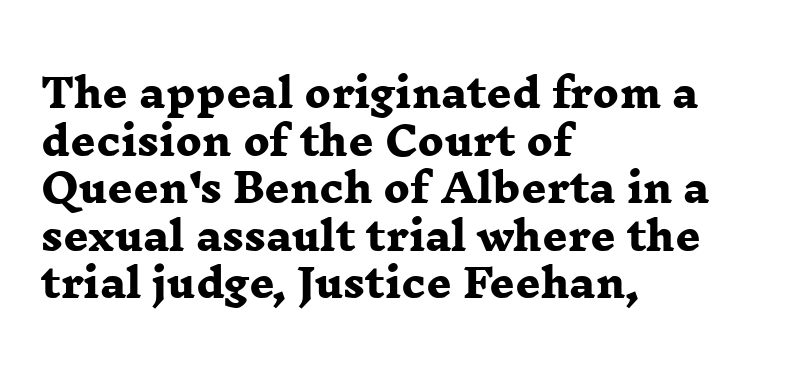
The image shows 39 px heavy, wide serif type; set left-aligned, line spacing 1.22x, normal letter spacing, not underlined; low stroke contrast and a medium x-height.
